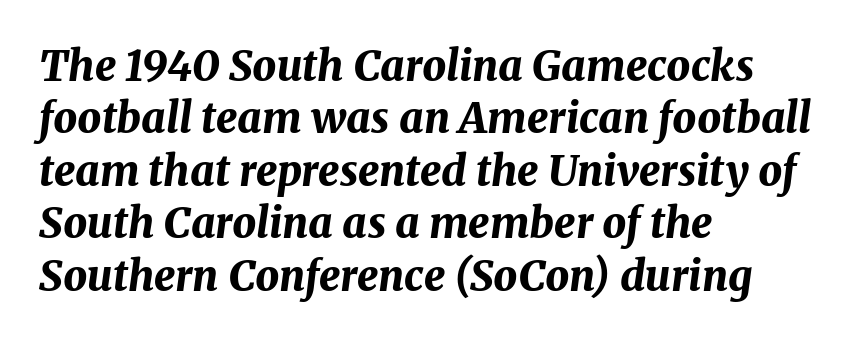
{"italic": "yes", "lean": "right", "slant_degrees": 8, "bold": "yes", "weight": "bold", "width": "normal", "stroke_contrast": "medium", "x_height": "medium", "monospaced": "no", "underline": "no", "align": "left", "line_spacing": "normal", "line_spacing_ratio": 1.25, "letter_spacing": "normal", "letter_spacing_em": 0.0, "glyph_px": 42}
